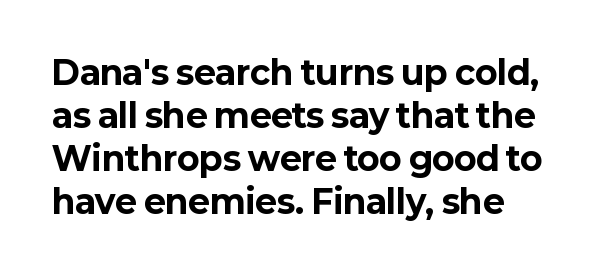
Q: Is the text bold? A: Yes.
Q: Is the text italic (slanted)? A: No, it is upright.
Q: Is the typeface a serif or a sans-serif typeface? A: Sans-serif.
Q: Is the text underlined? A: No.
Q: How is the paragraph aligned? A: Left-aligned.
Q: Is the spacing between letters normal or unusually wide? A: Normal.
Q: Is the spacing between lines tight, normal or loose? A: Normal.
Q: Width (condensed, normal, or wide)? A: Normal.
Q: Stroke contrast? A: Low.
Q: x-height? A: Medium.
Q: Monospaced? A: No.
